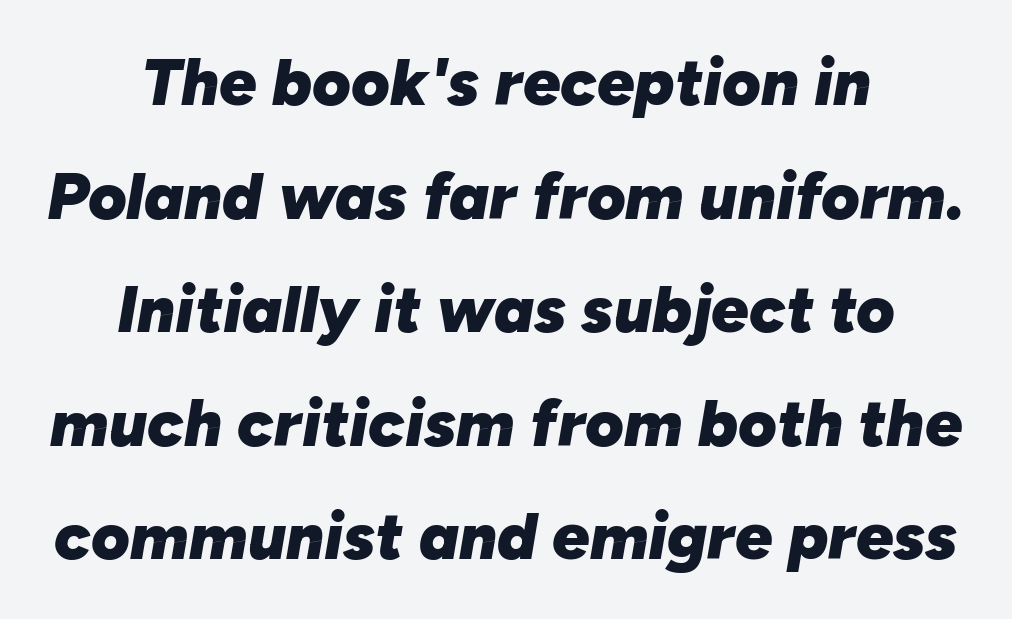
This sample is center-justified, so both line endings float freely. Has an underline been added? It has not. The axis of the letterforms is tilted away from vertical. A dark, heavy texture on the line: the type is bold. The passage shown has conventional tracking throughout. Each letter keeps its own natural width here, so spacing adapts to shape.
